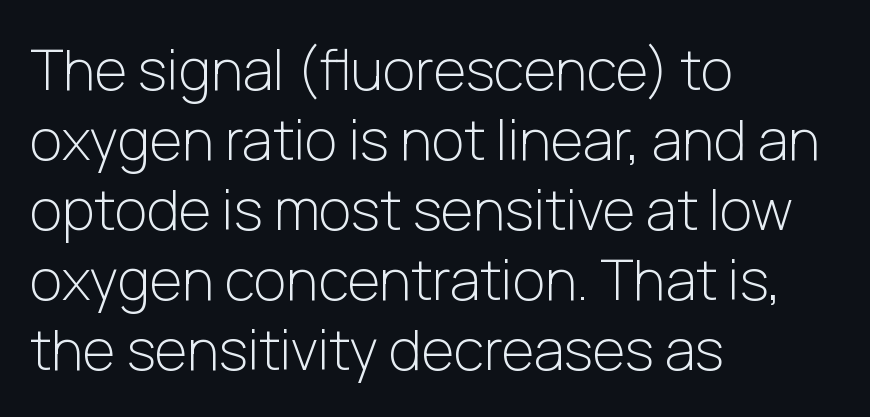
The line-height multiplier appears to be the usual default. The type sits square on the baseline with zero lean. The text was rendered using a sans face with plain stroke endings. Anything drawn beneath the words? Only blank space.
